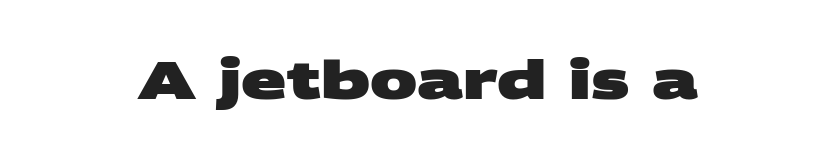
{"serif": "no", "bold": "yes", "weight": "heavy", "width": "wide", "stroke_contrast": "medium", "x_height": "large", "monospaced": "no", "underline": "no", "letter_spacing": "normal", "letter_spacing_em": 0.0, "glyph_px": 53}
